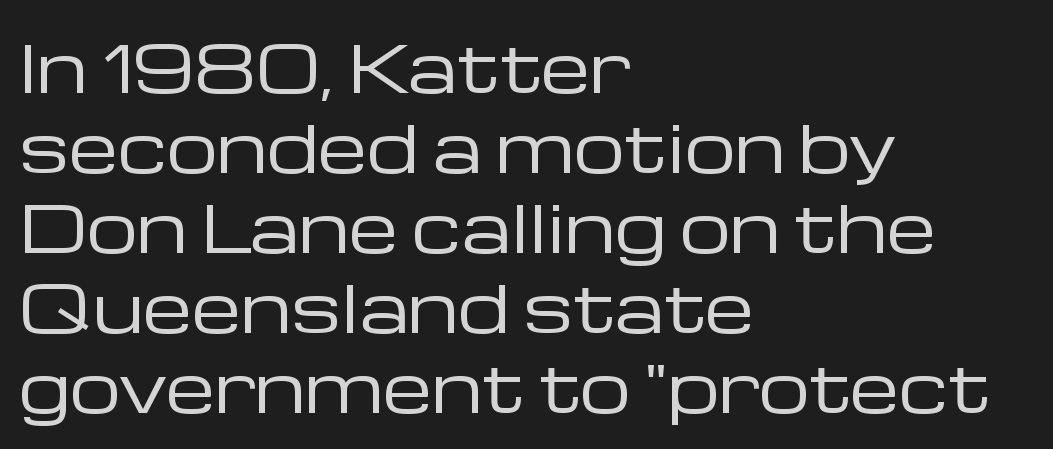
Font category for this specimen: sans-serif. No extra ink here — the face is not bold. Caption: multi-line text, flush left, ragged right. What stands out about the letter spacing? Nothing — it is the standard amount.
